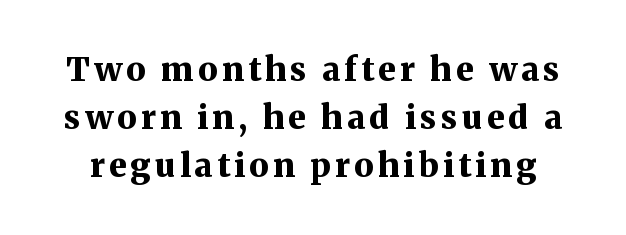
Note the varied advance widths — an 'i' is clearly narrower than an 'm'. Weight: bold. The typeface chosen for these lines features serifs. Posture: straight, roman, zero tilt.
